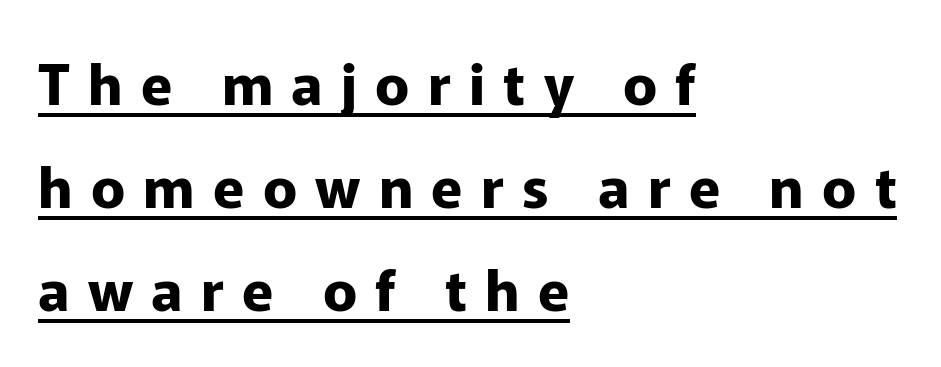
Q: Is the text bold? A: Yes.
Q: Is the text italic (slanted)? A: No, it is upright.
Q: Is the typeface a serif or a sans-serif typeface? A: Sans-serif.
Q: Is the text underlined? A: Yes.
Q: How is the paragraph aligned? A: Left-aligned.
Q: Is the spacing between letters normal or unusually wide? A: Unusually wide.
Q: Width (condensed, normal, or wide)? A: Normal.
Q: Stroke contrast? A: Low.
Q: x-height? A: Medium.
Q: Monospaced? A: No.
